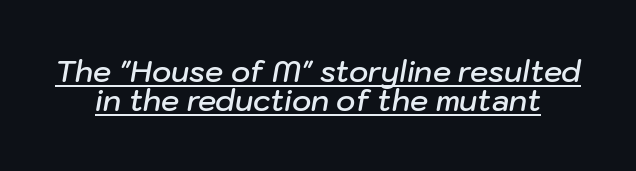
Q: Is the text bold? A: Semi-bold.
Q: Is the text italic (slanted)? A: Yes, it leans right by about 10 degrees.
Q: Is the text underlined? A: Yes.
Q: Is the spacing between letters normal or unusually wide? A: Normal.
Q: Is the spacing between lines tight, normal or loose? A: Tight.
Q: Width (condensed, normal, or wide)? A: Normal.
Q: Stroke contrast? A: Low.
Q: x-height? A: Medium.
Q: Monospaced? A: No.
